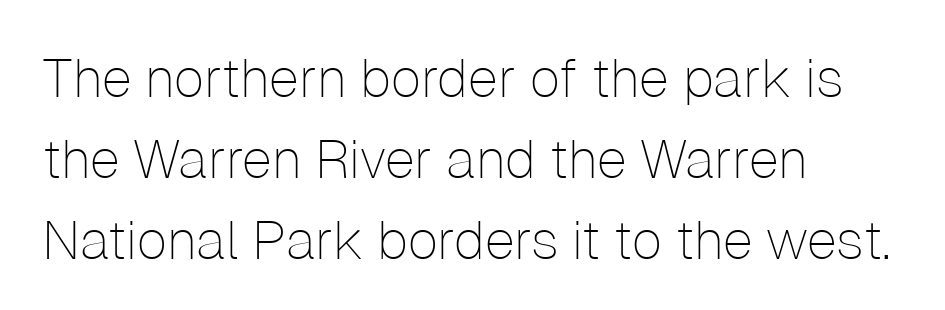
Descender tails drop into unmarked territory. Typeset ragged right — the left edge is the straight one. This is sans-serif lettering, the kind often seen on screens and signage. Is this a fixed-width face? No — the glyphs have proportional, varying widths. Heft: none added — not bold.
